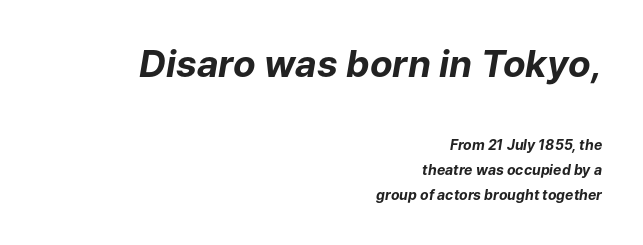
Check the space under the baseline: it is left empty. In terms of posture, this sample is oblique. The letters are bold, with thick, heavy strokes. Default kerning and tracking; the words read as compact shapes. Does the copy run flush right? Yes — the right margin is perfectly even.
